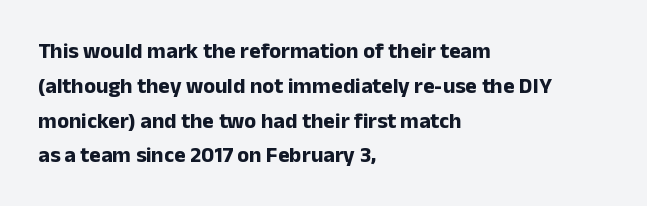
Q: Is the text bold? A: Yes.
Q: Is the text italic (slanted)? A: No, it is upright.
Q: Is the text underlined? A: No.
Q: How is the paragraph aligned? A: Left-aligned.
Q: Is the spacing between letters normal or unusually wide? A: Normal.
Q: Is the spacing between lines tight, normal or loose? A: Normal.
